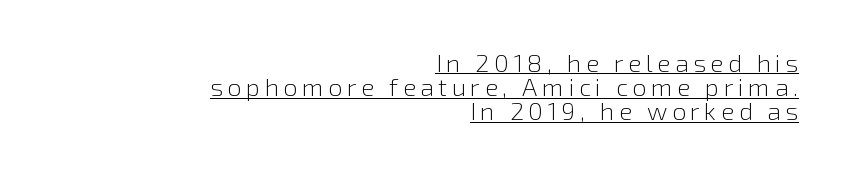
The compositor pushed each line to the right boundary. The line-height multiplier appears low, near solid setting. Ascenders rise straight up at ninety degrees. Heaviness? Minimal to ordinary, like unemphasized prose. A rule runs beneath these lines of type.
